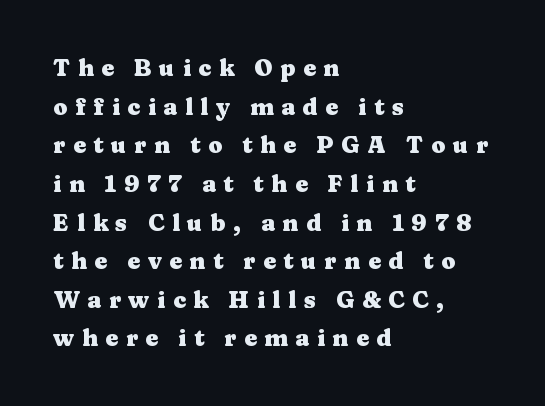
{"italic": "no", "bold": "yes", "underline": "no", "align": "left", "line_spacing": "normal", "line_spacing_ratio": 1.68, "letter_spacing": "wide", "letter_spacing_em": 0.33, "glyph_px": 23}
